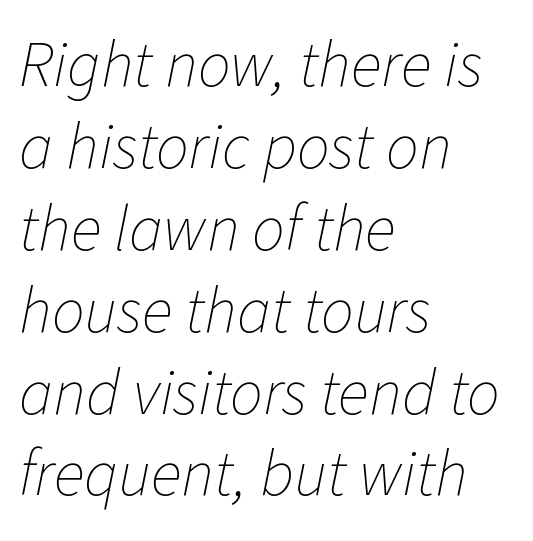
The image shows 65 px thin type, italic (leaning right); set left-aligned, normal line spacing (1.26x), normal letter spacing, not underlined; low stroke contrast and a medium x-height.
